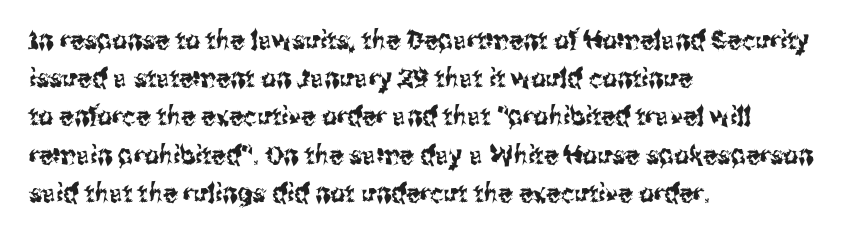
{"italic": "no", "underline": "no", "align": "left", "line_spacing": "normal", "line_spacing_ratio": 1.47, "letter_spacing": "normal", "letter_spacing_em": 0.0, "glyph_px": 26}
